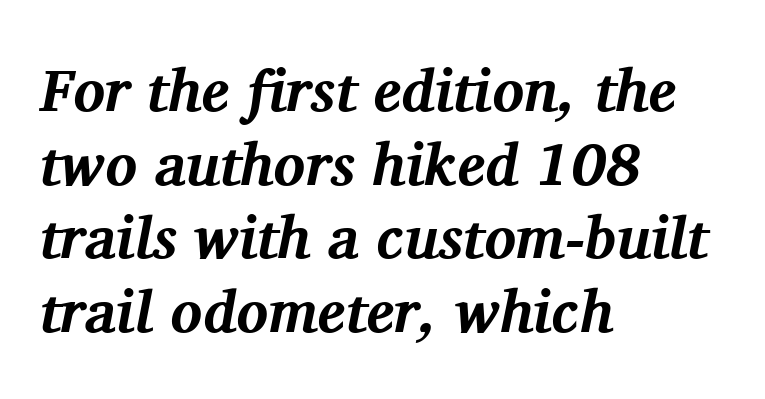
The image shows 59 px bold serif type, italic (leaning right); set left-aligned, normal line spacing (1.25x), normal letter spacing, not underlined; medium stroke contrast and a medium x-height.
